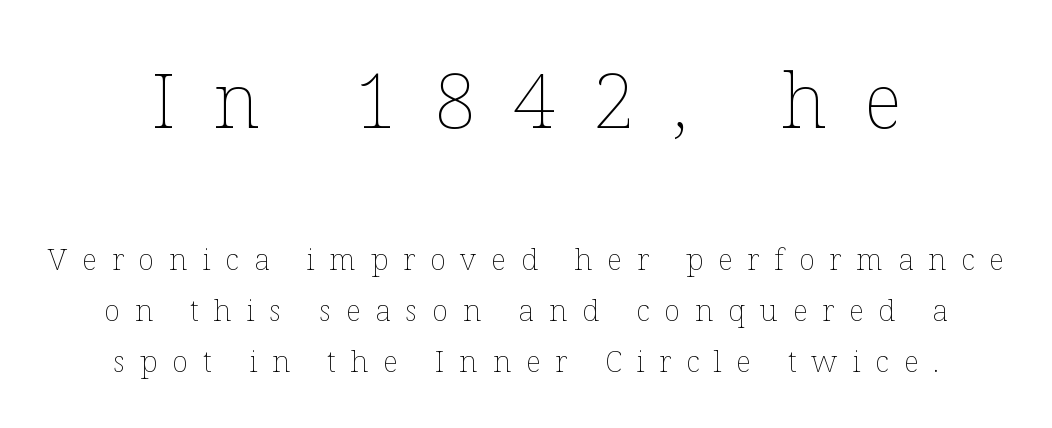
Q: Is the text bold? A: No.
Q: Is the text italic (slanted)? A: No, it is upright.
Q: Is the text underlined? A: No.
Q: Is the spacing between letters normal or unusually wide? A: Unusually wide.
Q: Which block of text is set in a larger size, the first (top) or the second (bottom)? A: The first (top) one.
Q: Width (condensed, normal, or wide)? A: Normal.
Q: Stroke contrast? A: Low.
Q: x-height? A: Medium.
Q: Monospaced? A: No.
